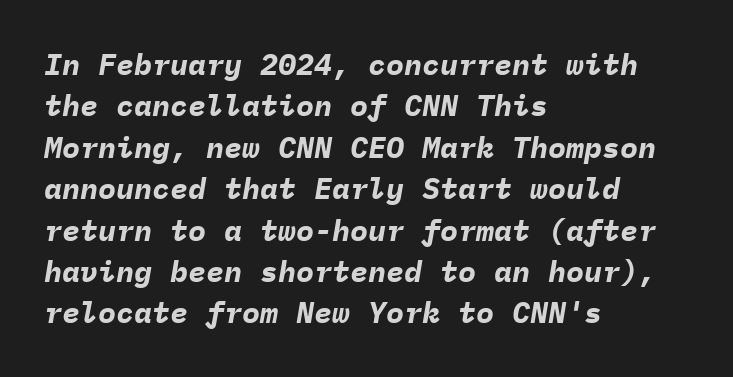
The image shows 30 px bold type, italic (leaning right), monospaced; set left-aligned, normal line spacing (1.38x), normal letter spacing, not underlined; low stroke contrast and a medium x-height.
